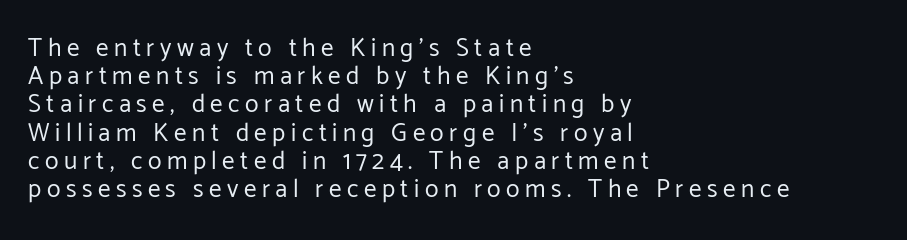
The image shows 25 px text type, upright; set left-aligned, tight line spacing (1.13x), unusually wide letter spacing (+0.22 em), not underlined.
